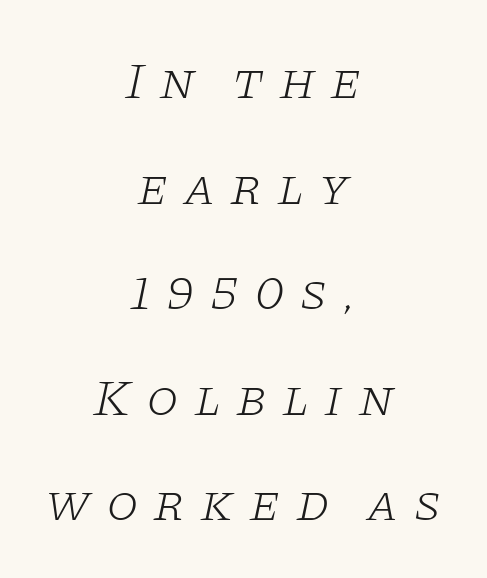
Observe the serifs anchoring each vertical stroke in this sample. The typeface has the unassuming heft of standard copy or less. Layout note: lines centered. Compared with typical paragraphs, the rows here are farther apart. The glyphs are unaccompanied by any horizontal stroke below them.
